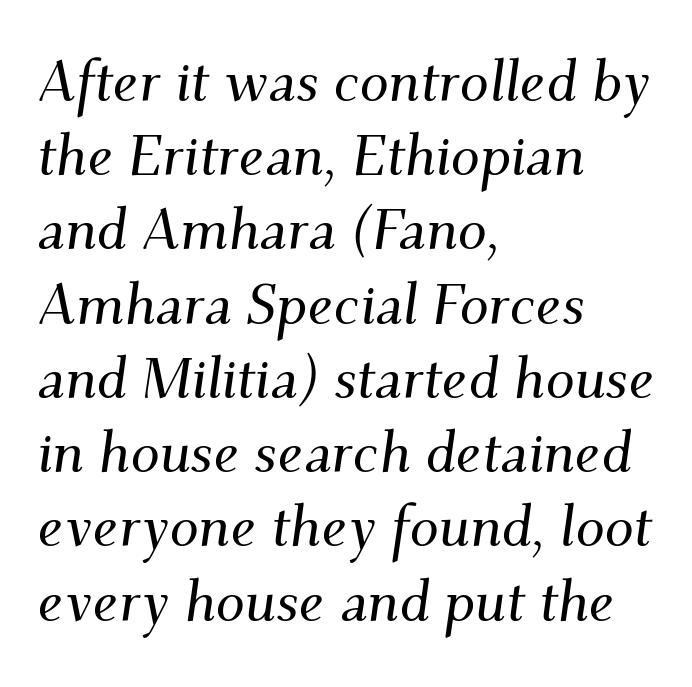
{"serif": "yes", "italic": "yes", "lean": "right", "slant_degrees": 9, "width": "normal", "stroke_contrast": "medium", "x_height": "small", "monospaced": "no", "underline": "no", "align": "left", "line_spacing": "normal", "line_spacing_ratio": 1.28, "letter_spacing": "normal", "letter_spacing_em": 0.0, "glyph_px": 58}
